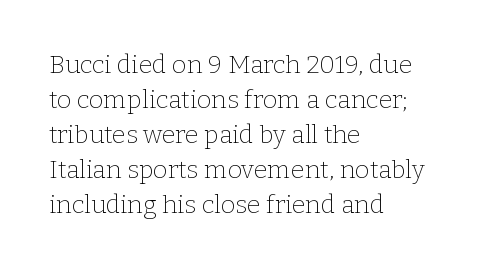
{"italic": "no", "bold": "no", "underline": "no", "align": "left", "line_spacing": "normal", "line_spacing_ratio": 1.4, "letter_spacing": "normal", "letter_spacing_em": 0.0, "glyph_px": 25}
